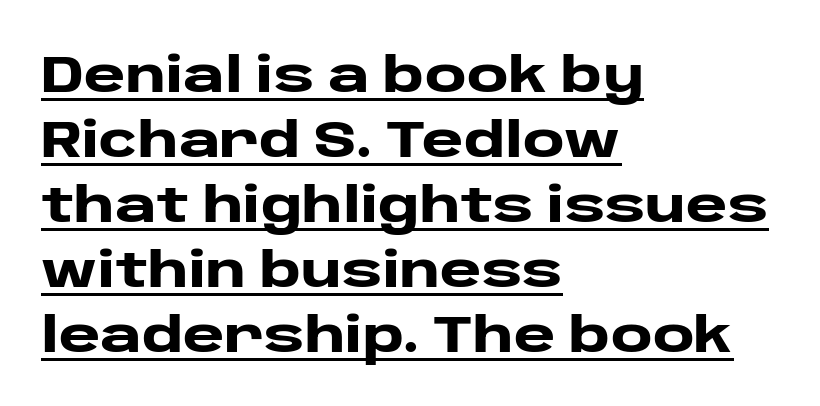
The image shows 50 px heavy, wide sans-serif type, upright; set left-aligned, normal line spacing (1.3x), normal letter spacing, underlined; low stroke contrast and a large x-height.
